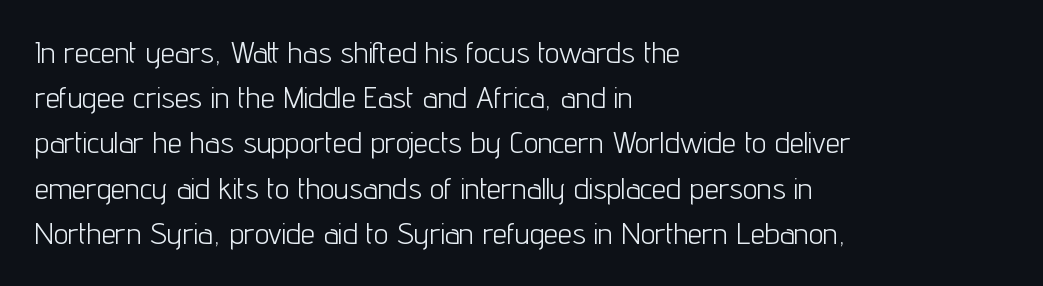
{"serif": "no", "italic": "no", "bold": "no", "weight": "light", "width": "condensed", "stroke_contrast": "low", "x_height": "medium", "monospaced": "no", "underline": "no", "align": "left", "line_spacing": "normal", "line_spacing_ratio": 1.56, "letter_spacing": "normal", "letter_spacing_em": 0.0, "glyph_px": 29}
